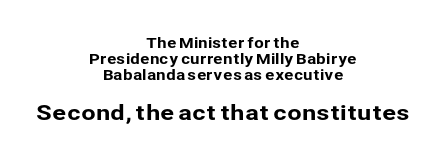
These lines are centered, leaving both edges ragged. Descenders are the only things crossing below the line. This sample trades vertical openness for compactness between lines. Compare the two chunks: the lower has the greater cap height. Tracking here is standard; glyphs follow each other at the usual distance. Every stem runs plumb, perpendicular to the baseline.
